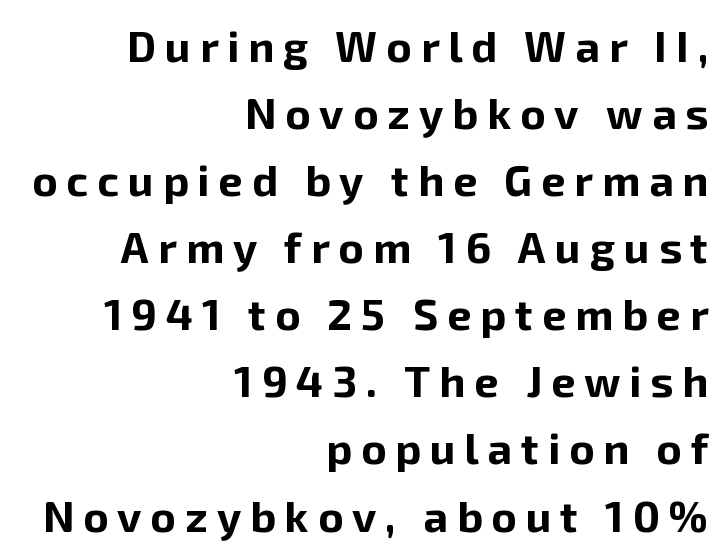
{"serif": "no", "italic": "no", "bold": "yes", "weight": "bold", "width": "normal", "stroke_contrast": "low", "x_height": "medium", "monospaced": "no", "underline": "no", "align": "right", "line_spacing": "normal", "line_spacing_ratio": 1.56, "letter_spacing": "wide", "letter_spacing_em": 0.21, "glyph_px": 43}
